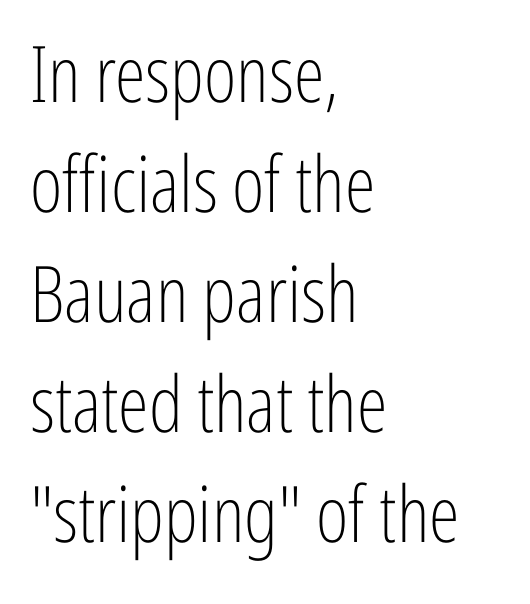
Q: Is the text bold? A: No.
Q: Is the text italic (slanted)? A: No, it is upright.
Q: Is the typeface a serif or a sans-serif typeface? A: Sans-serif.
Q: Is the text underlined? A: No.
Q: How is the paragraph aligned? A: Left-aligned.
Q: Is the spacing between letters normal or unusually wide? A: Normal.
Q: Is the spacing between lines tight, normal or loose? A: Normal.
Q: Width (condensed, normal, or wide)? A: Condensed.
Q: Stroke contrast? A: Low.
Q: x-height? A: Medium.
Q: Monospaced? A: No.
